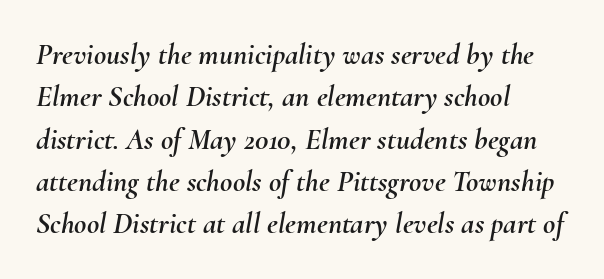
The image shows 30 px text type, italic (leaning right); set left-aligned, normal line spacing (1.41x), normal letter spacing, not underlined; medium stroke contrast and a small x-height.
